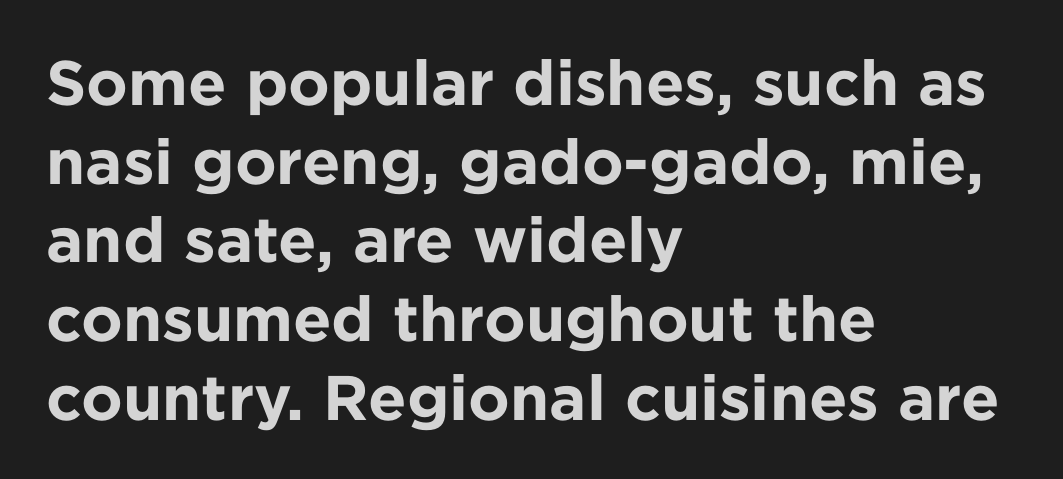
The glyphs in this specimen are sans serif. Is the type bold? Yes — the strokes are clearly thick and heavy. Plain, unruled lines of type. Whoever set this chose a conventional vertical rhythm. Quick note: not italic, upright.
